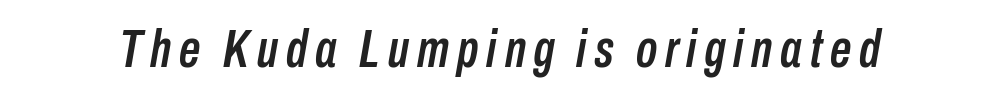
The image shows 53 px condensed type, italic (leaning right); set not underlined; low stroke contrast and a medium x-height.
